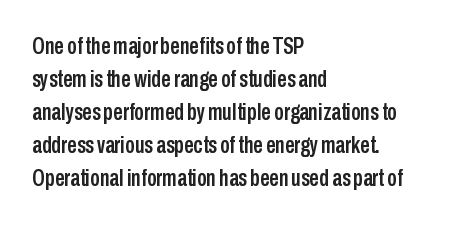
{"italic": "no", "underline": "no", "align": "left", "line_spacing": "normal", "line_spacing_ratio": 1.38, "letter_spacing": "normal", "letter_spacing_em": 0.0, "glyph_px": 24}
